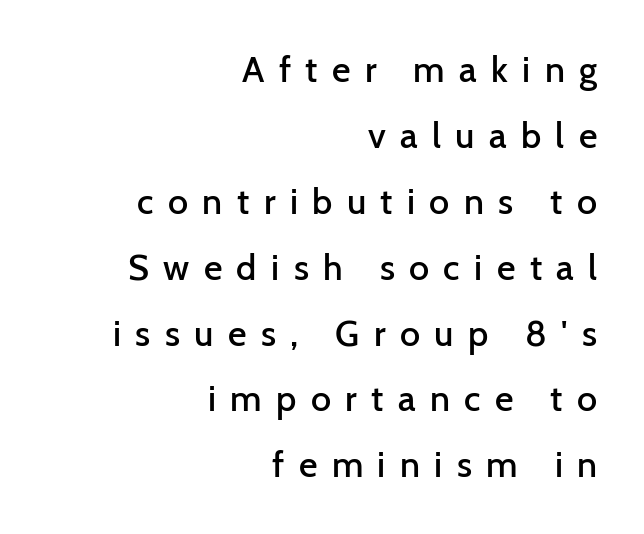
When letters stand straight like this, we call the style roman or upright. Every letter is mildly thick-stroked: semibold rather than bold. Just letters on the line, the space beneath them empty. Here the designer chose a conventional face with non-uniform glyph widths. Unlike a traditional serif, this face leaves its strokes unadorned.
